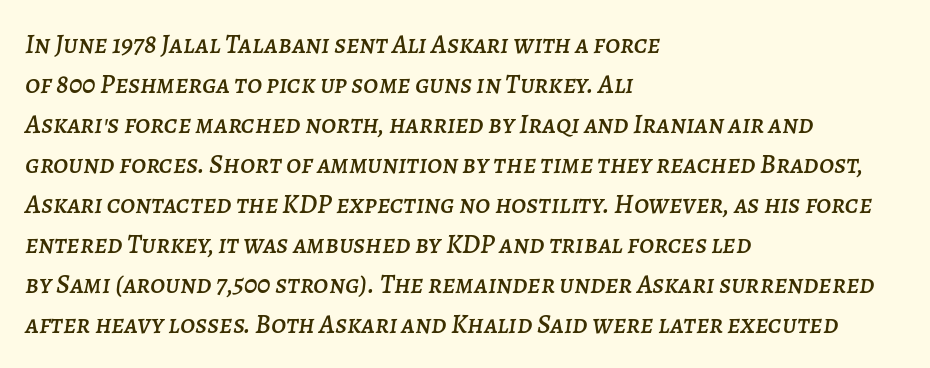
Q: Is the text italic (slanted)? A: Yes, it leans right by about 7 degrees.
Q: Is the text underlined? A: No.
Q: How is the paragraph aligned? A: Left-aligned.
Q: Is the spacing between letters normal or unusually wide? A: Normal.
Q: Is the spacing between lines tight, normal or loose? A: Normal.
